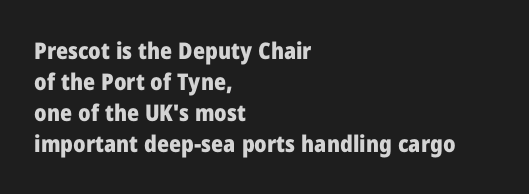
The image shows 23 px bold type, upright; set left-aligned, normal line spacing (1.35x), normal letter spacing, not underlined.
